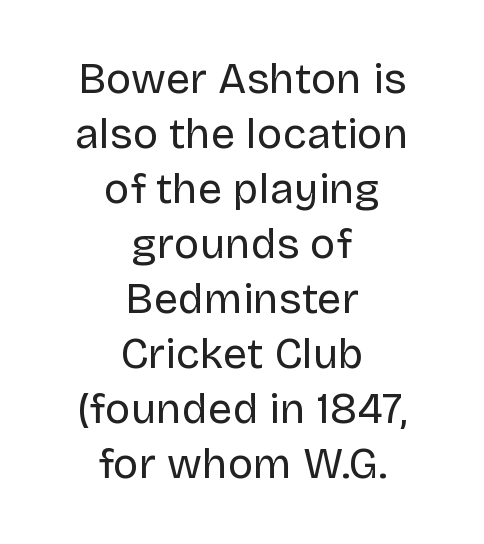
The image shows 43 px regular-weight sans-serif type, upright; set centered, normal line spacing (1.28x), normal letter spacing, not underlined; low stroke contrast and a large x-height.
